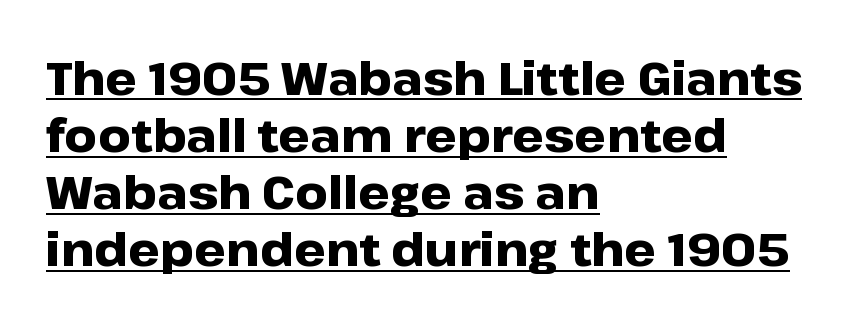
Q: Is the text bold? A: Yes.
Q: Is the text italic (slanted)? A: No, it is upright.
Q: Is the typeface a serif or a sans-serif typeface? A: Sans-serif.
Q: Is the text underlined? A: Yes.
Q: How is the paragraph aligned? A: Left-aligned.
Q: Is the spacing between letters normal or unusually wide? A: Normal.
Q: Is the spacing between lines tight, normal or loose? A: Normal.
Q: Width (condensed, normal, or wide)? A: Wide.
Q: Stroke contrast? A: Low.
Q: x-height? A: Medium.
Q: Monospaced? A: No.
